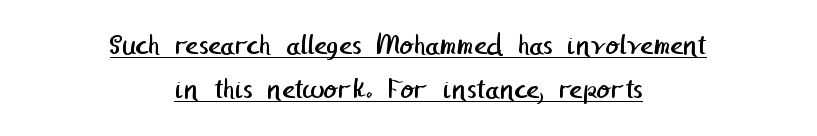
A typographer would call this underscored text. The face used here is a sans, in the tradition of grotesques and geometrics. Stroke thickness stays within the range of a standard reading face or lighter. Characters follow at the spacing the type designer built in. The paragraph shown floats in the horizontal middle. Vertically, the passage feels balanced, rows spaced as you'd expect.
